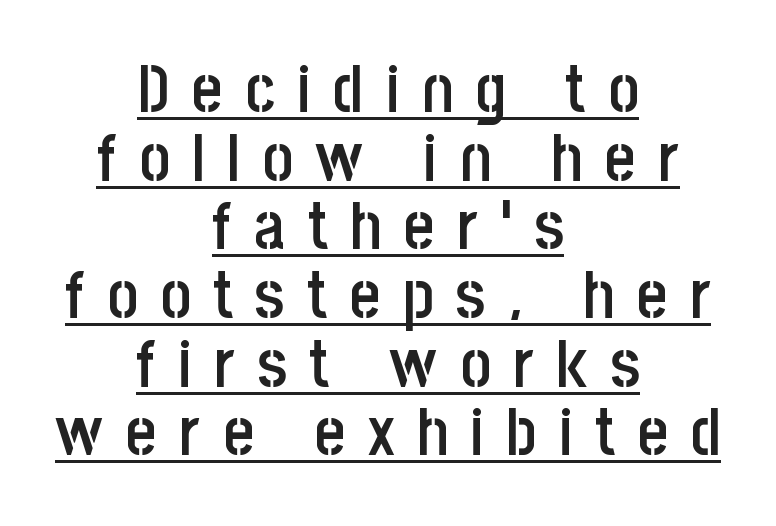
Underline: present. Nope, not italic — everything's standing straight. Character widths vary here, with narrow letters taking less room than wide ones. The letters carry no serifs — their stems end cleanly without finishing strokes. Tracking value appears strongly positive — letters spread wide. Leading is clearly below the norm, producing a dense column.
